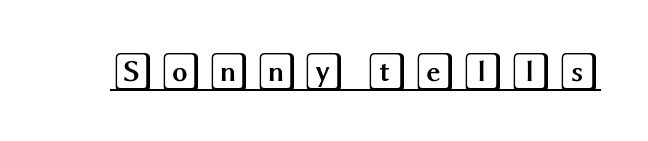
The passage shown is underscored from start to finish. Every stem runs plumb, perpendicular to the baseline.
